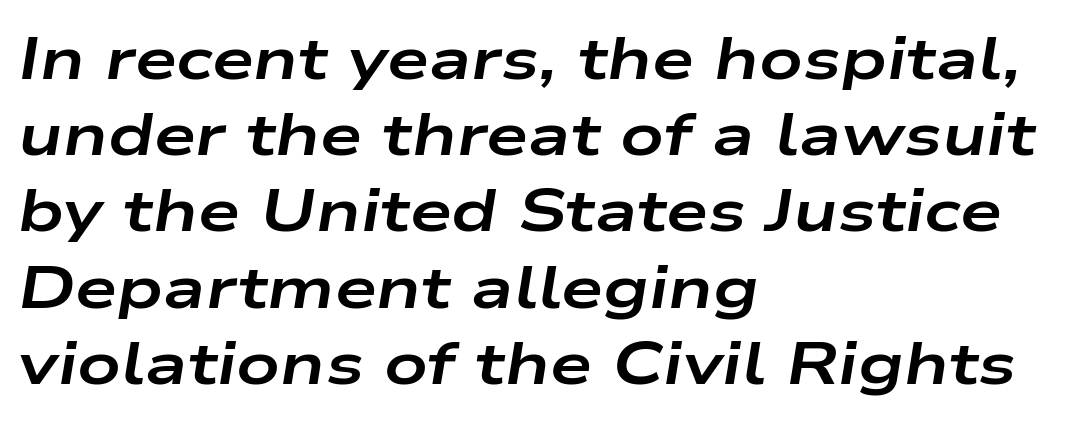
Q: Is the text bold? A: Yes.
Q: Is the text italic (slanted)? A: Yes, it leans right by about 9 degrees.
Q: Is the text underlined? A: No.
Q: How is the paragraph aligned? A: Left-aligned.
Q: Is the spacing between letters normal or unusually wide? A: Normal.
Q: Is the spacing between lines tight, normal or loose? A: Normal.
Q: Width (condensed, normal, or wide)? A: Wide.
Q: Stroke contrast? A: Low.
Q: x-height? A: Medium.
Q: Monospaced? A: No.
